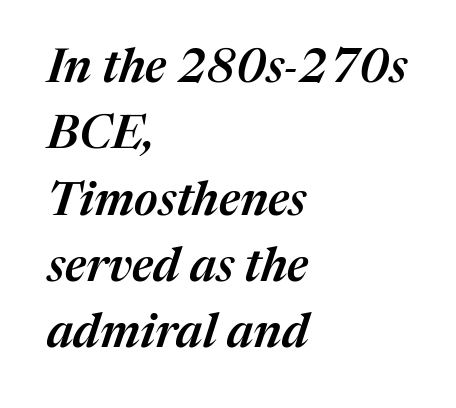
The image shows 47 px semibold type, italic (leaning right); set left-aligned, normal line spacing (1.41x), normal letter spacing, not underlined; medium stroke contrast and a medium x-height.
